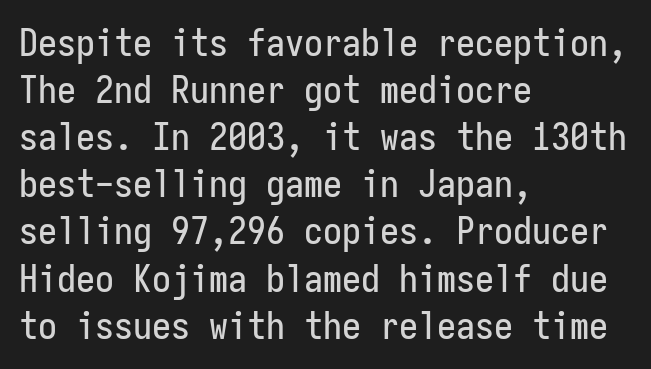
These lines keep a tight, regular rhythm from letter to letter. In CSS terms this would be text-align: left. The typography opts for an upright posture over an oblique one. Descenders hang freely into open space. This is sans-serif lettering, the kind often seen on screens and signage.
